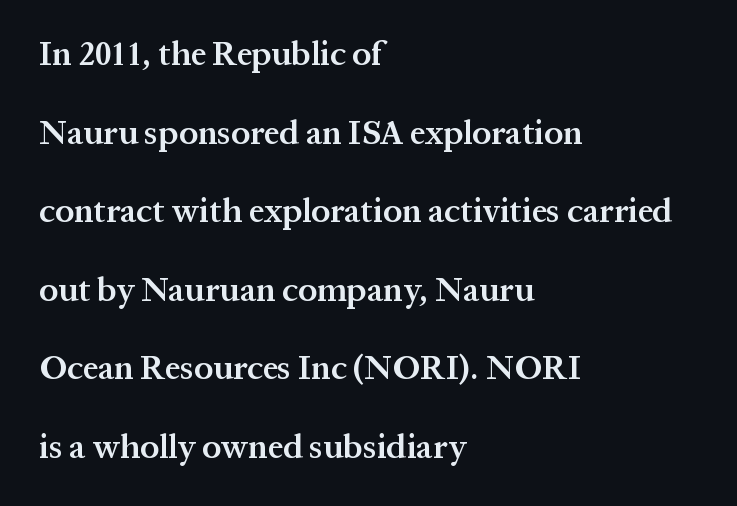
{"serif": "yes", "italic": "no", "bold": "semi", "weight": "semibold", "width": "normal", "stroke_contrast": "medium", "x_height": "medium", "monospaced": "no", "underline": "no", "align": "left", "line_spacing": "loose", "line_spacing_ratio": 2.31, "letter_spacing": "normal", "letter_spacing_em": 0.0, "glyph_px": 34}
